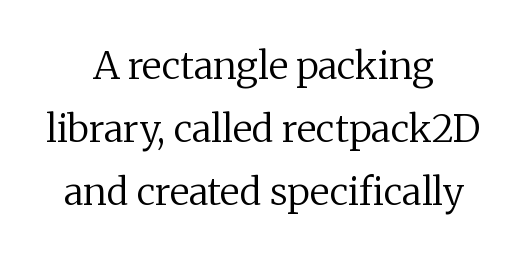
Each letter keeps its own natural width here, so spacing adapts to shape. Font category for this specimen: serif. Designer's note — italics off, roman on. Observe the ordinary spacing: letters are neighbours, not strangers.
